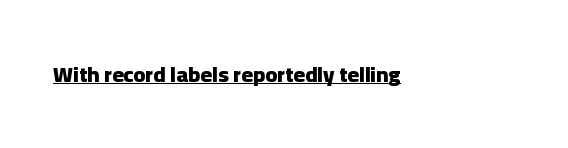
{"italic": "no", "bold": "yes", "underline": "yes", "letter_spacing": "normal", "letter_spacing_em": 0.0, "glyph_px": 22}
